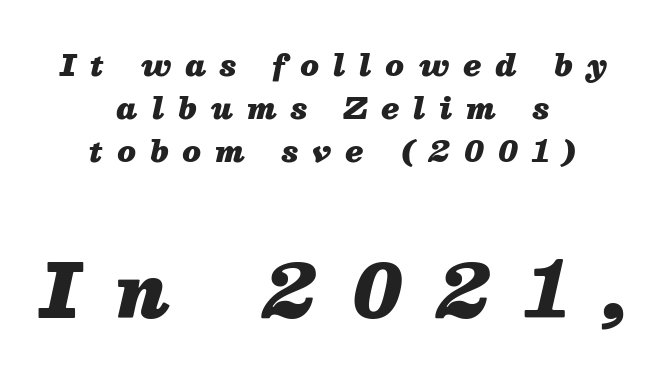
The image shows 73 px heavy type, italic (leaning right); set centered, normal line spacing (1.48x), unusually wide letter spacing (+0.49 em), not underlined; the second (bottom) block is 2.52x larger; medium stroke contrast and a medium x-height.
